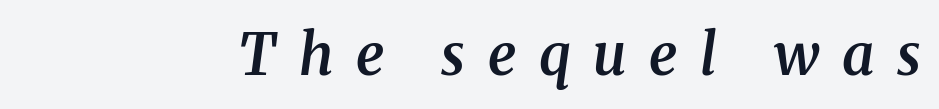
The image shows 57 px semibold serif type, italic (leaning right); set unusually wide letter spacing (+0.4 em), not underlined; medium stroke contrast and a medium x-height.
